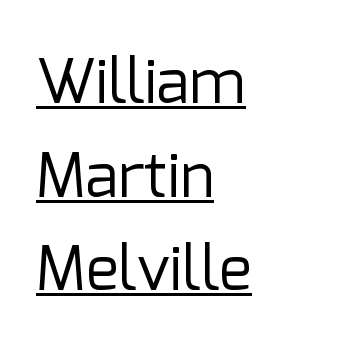
Look at the tracking — it's just the regular setting, nothing added. Each line starts at the same left margin while the right side varies. Looks like regular typesetting: each glyph gets only the width it needs. Is the stroke heavy? The answer is a plain regular-or-lighter. What's the leading like? Ordinary, nothing unusual.
